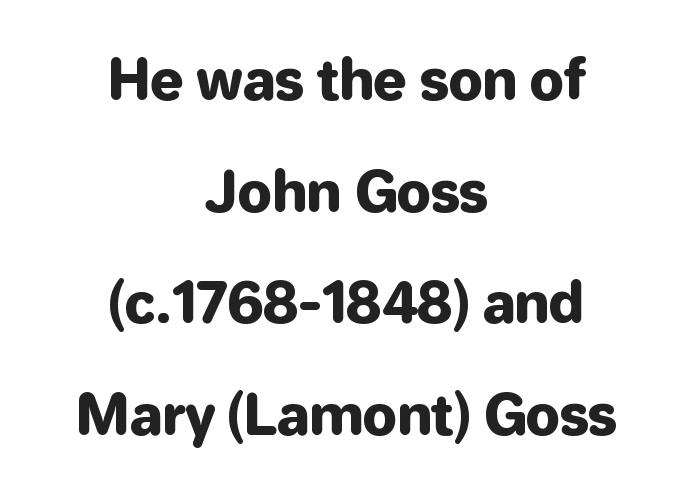
Q: Is the text italic (slanted)? A: No, it is upright.
Q: Is the typeface a serif or a sans-serif typeface? A: Sans-serif.
Q: Is the text underlined? A: No.
Q: How is the paragraph aligned? A: Centered.
Q: Is the spacing between letters normal or unusually wide? A: Normal.
Q: Is the spacing between lines tight, normal or loose? A: Loose.
Q: Width (condensed, normal, or wide)? A: Normal.
Q: Stroke contrast? A: Low.
Q: x-height? A: Medium.
Q: Monospaced? A: No.
